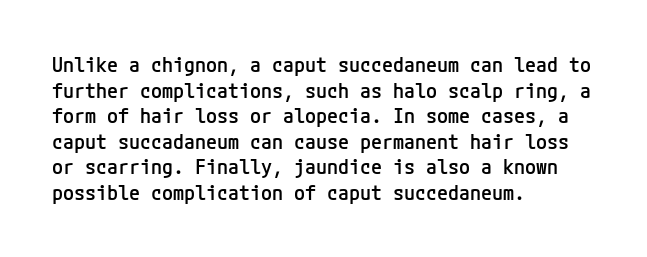
The image shows 20 px text type, upright; set left-aligned, normal line spacing (1.28x), normal letter spacing, not underlined.
